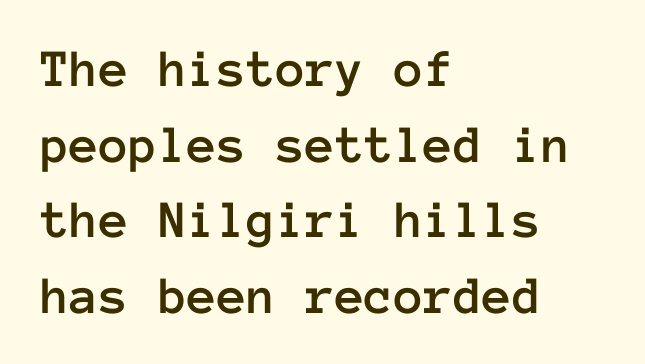
Line beginnings align vertically; line endings do not. Monospaced: the letters line up in strict vertical columns. Glance below the letters and you will spot only blank space. The font's upright variant was chosen for this text. Compared with typical body copy, the letter spacing here is the same. Summary of vertical rhythm: regular, with standard interline spacing.
